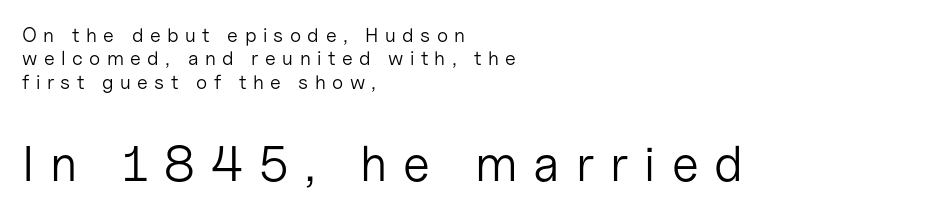
{"serif": "no", "italic": "no", "bold": "no", "weight": "light", "width": "normal", "stroke_contrast": "low", "x_height": "medium", "monospaced": "no", "underline": "no", "align": "left", "line_spacing_ratio": 1.17, "letter_spacing": "wide", "letter_spacing_em": 0.32, "larger_block": "second", "size_ratio": 2.5, "glyph_px": 50}
